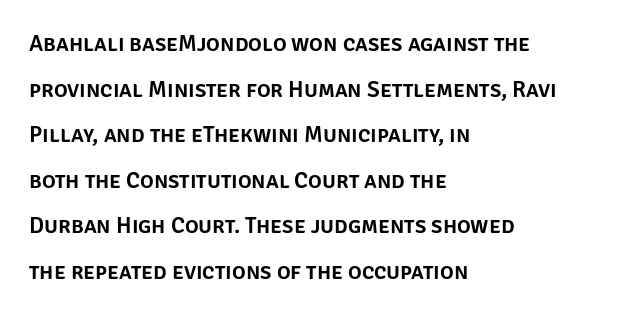
{"italic": "no", "underline": "no", "align": "left", "line_spacing": "loose", "line_spacing_ratio": 1.98, "letter_spacing": "normal", "letter_spacing_em": 0.0, "glyph_px": 23}
